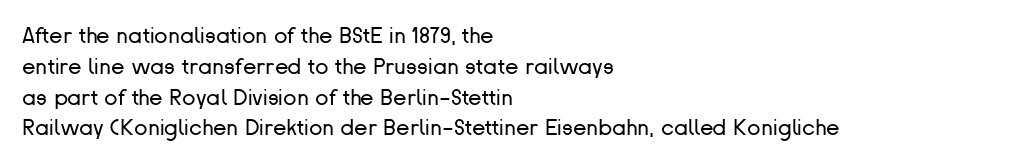
Q: Is the text bold? A: No.
Q: Is the text italic (slanted)? A: No, it is upright.
Q: Is the text underlined? A: No.
Q: How is the paragraph aligned? A: Left-aligned.
Q: Is the spacing between letters normal or unusually wide? A: Normal.
Q: Is the spacing between lines tight, normal or loose? A: Normal.
